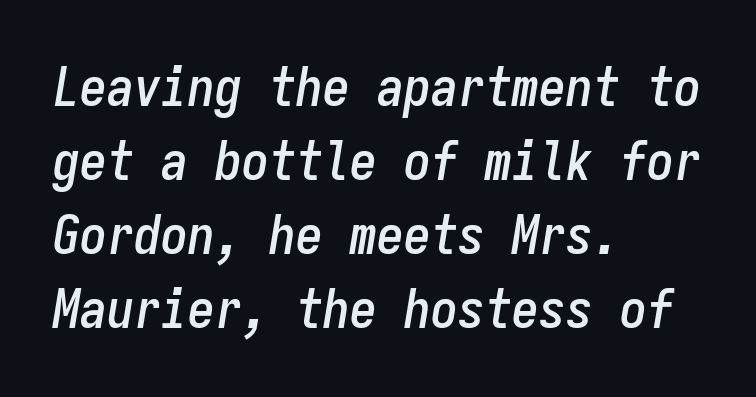
{"italic": "yes", "lean": "right", "slant_degrees": 9, "width": "condensed", "stroke_contrast": "low", "x_height": "medium", "monospaced": "yes", "underline": "no", "align": "left", "line_spacing": "normal", "line_spacing_ratio": 1.37, "letter_spacing": "normal", "letter_spacing_em": 0.0, "glyph_px": 54}
